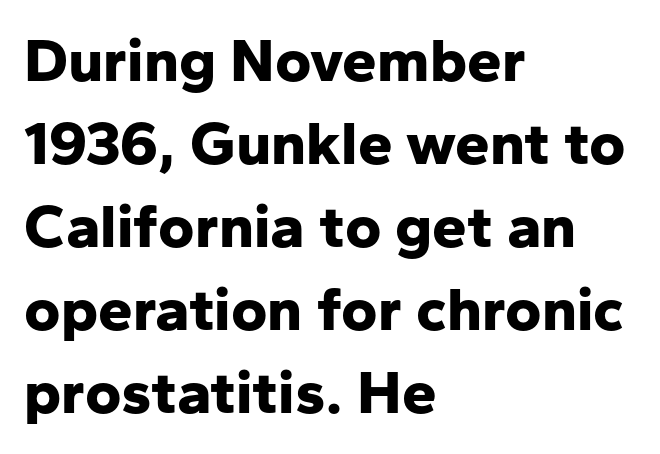
Q: Is the text bold? A: Yes.
Q: Is the text italic (slanted)? A: No, it is upright.
Q: Is the typeface a serif or a sans-serif typeface? A: Sans-serif.
Q: Is the text underlined? A: No.
Q: How is the paragraph aligned? A: Left-aligned.
Q: Is the spacing between letters normal or unusually wide? A: Normal.
Q: Is the spacing between lines tight, normal or loose? A: Normal.
Q: Width (condensed, normal, or wide)? A: Normal.
Q: Stroke contrast? A: Low.
Q: x-height? A: Medium.
Q: Monospaced? A: No.
